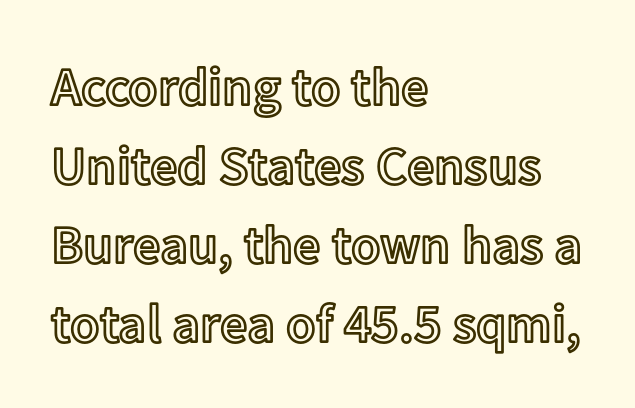
Horizontally, the lines are justified to the leading edge only. No italicization has been applied; the sample stays upright. Check the space under the baseline: it is left empty. Honestly, the row spacing looks completely unremarkable.
